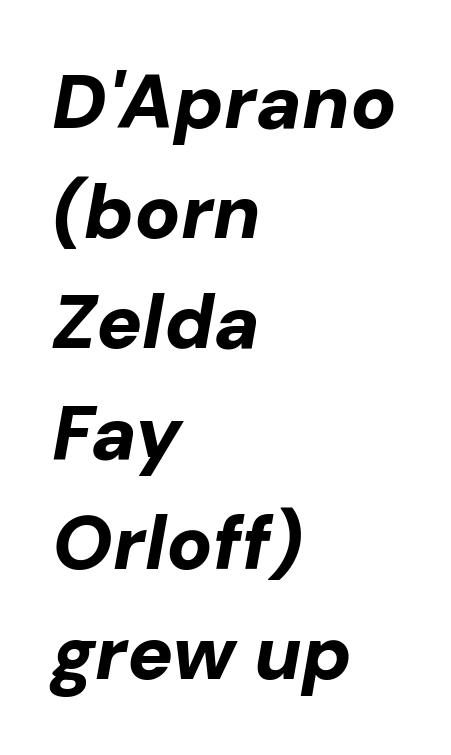
In terms of posture, this sample is oblique. Normally led — the rows are evenly, conventionally spaced. Honestly, the letter spacing is just normal — you wouldn't notice it. The letters advance in unequal steps, a hallmark of proportional type. Emphasis by weight is at full strength: bold.
